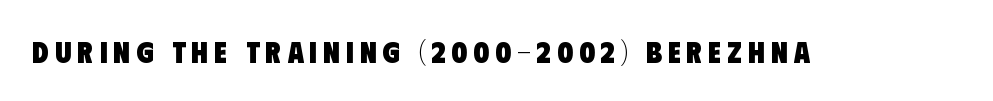
Serifs: no, the terminals of the letterforms are clean. Thick stems and heavy bowls — unmistakably bold. Each row of text sits above clean, open space. The letters advance in unequal steps, a hallmark of proportional type. The tracking reads as deliberately expanded to a designer's eye.
